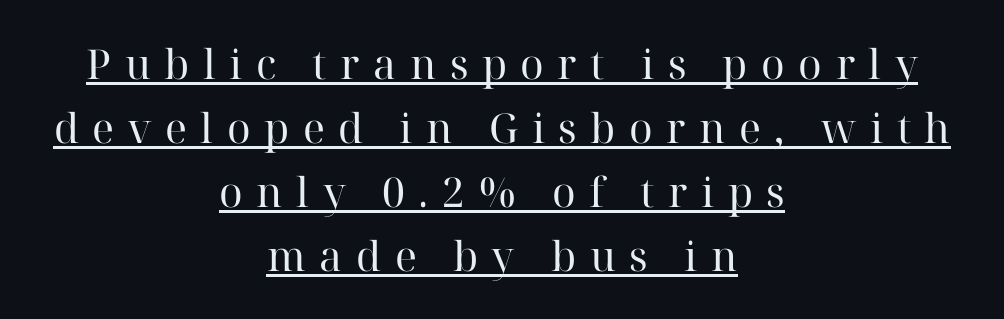
{"serif": "yes", "italic": "no", "bold": "no", "weight": "regular", "width": "normal", "stroke_contrast": "high", "x_height": "medium", "monospaced": "no", "underline": "yes", "align": "center", "line_spacing": "normal", "line_spacing_ratio": 1.56, "letter_spacing": "wide", "letter_spacing_em": 0.33, "glyph_px": 41}
